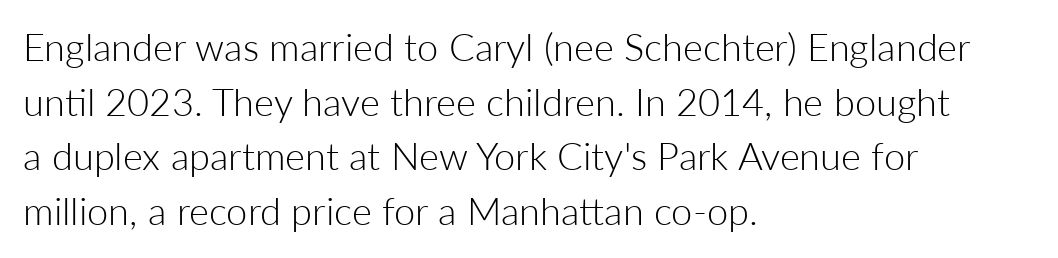
Q: Is the text bold? A: No.
Q: Is the text italic (slanted)? A: No, it is upright.
Q: Is the typeface a serif or a sans-serif typeface? A: Sans-serif.
Q: Is the text underlined? A: No.
Q: How is the paragraph aligned? A: Left-aligned.
Q: Is the spacing between letters normal or unusually wide? A: Normal.
Q: Is the spacing between lines tight, normal or loose? A: Normal.
Q: Width (condensed, normal, or wide)? A: Normal.
Q: Stroke contrast? A: Low.
Q: x-height? A: Medium.
Q: Monospaced? A: No.
